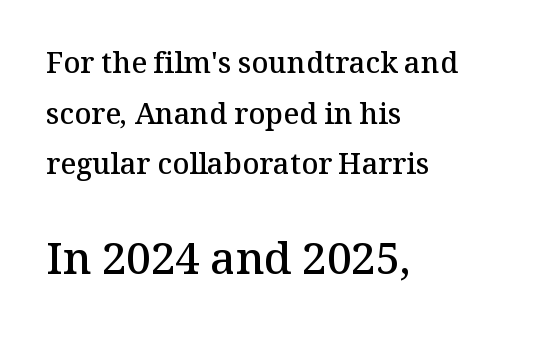
Q: Is the text bold? A: Semi-bold.
Q: Is the text italic (slanted)? A: No, it is upright.
Q: Is the typeface a serif or a sans-serif typeface? A: Serif.
Q: Is the text underlined? A: No.
Q: How is the paragraph aligned? A: Left-aligned.
Q: Is the spacing between letters normal or unusually wide? A: Normal.
Q: Which block of text is set in a larger size, the first (top) or the second (bottom)? A: The second (bottom) one.
Q: Width (condensed, normal, or wide)? A: Normal.
Q: Stroke contrast? A: Medium.
Q: x-height? A: Medium.
Q: Monospaced? A: No.
